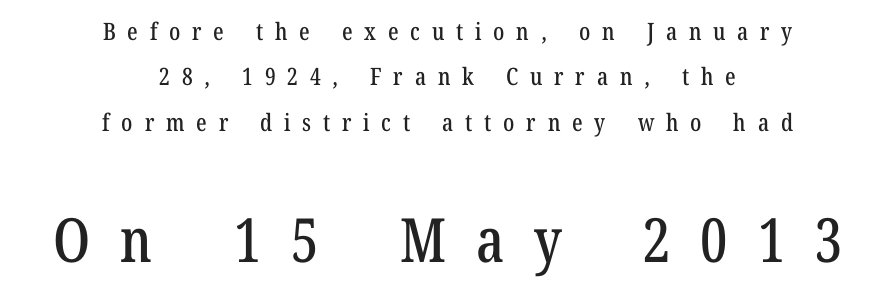
{"serif": "yes", "italic": "no", "width": "condensed", "stroke_contrast": "low", "x_height": "medium", "monospaced": "no", "underline": "no", "align": "center", "line_spacing_ratio": 1.89, "letter_spacing": "wide", "letter_spacing_em": 0.49, "larger_block": "second", "size_ratio": 2.54, "glyph_px": 61}
